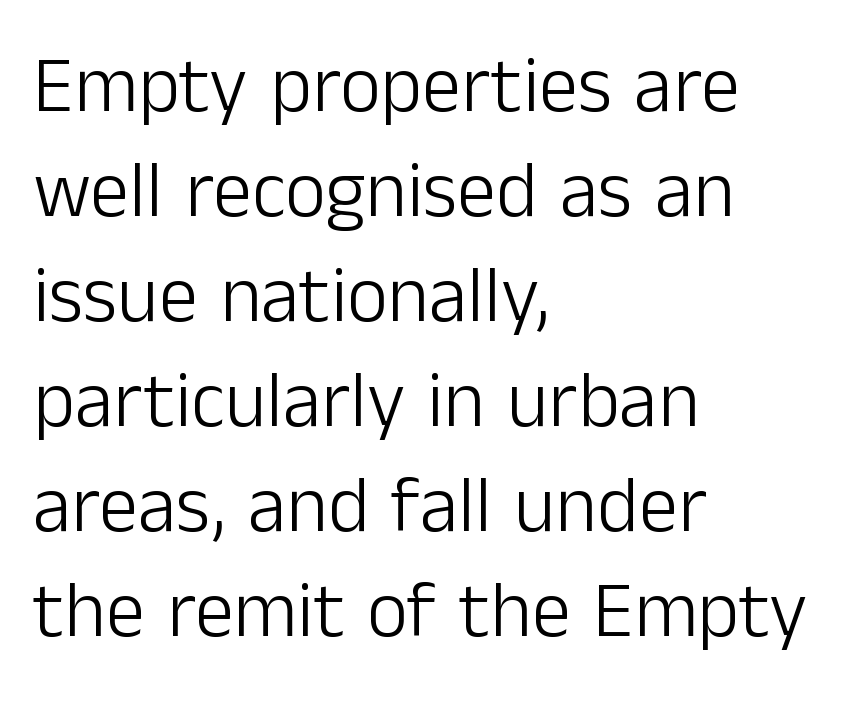
The image shows 79 px light sans-serif type, upright; set left-aligned, normal line spacing (1.33x), normal letter spacing, not underlined; low stroke contrast and a medium x-height.
